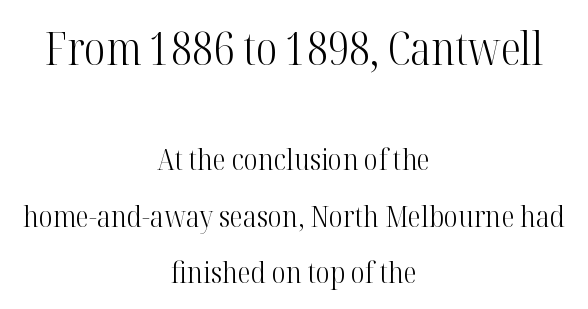
The image shows 45 px light, condensed serif type, upright; set centered, line spacing 1.89x, normal letter spacing, not underlined; the first (top) block is 1.5x larger; high stroke contrast and a medium x-height.
